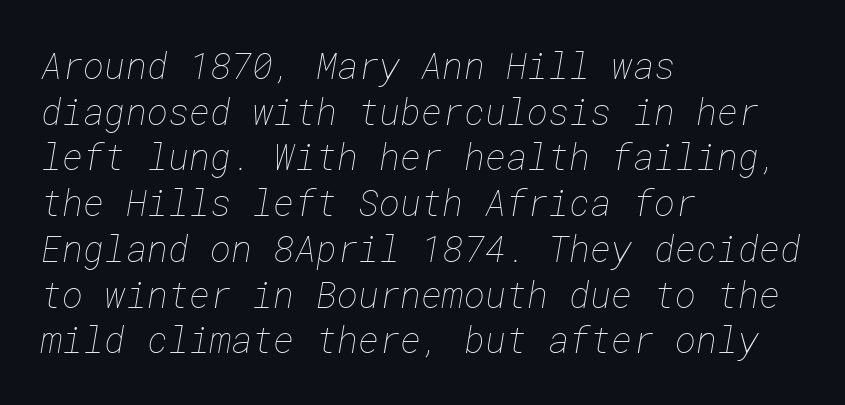
Q: Is the text bold? A: No.
Q: Is the text underlined? A: No.
Q: How is the paragraph aligned? A: Left-aligned.
Q: Is the spacing between letters normal or unusually wide? A: Normal.
Q: Is the spacing between lines tight, normal or loose? A: Normal.
Q: Width (condensed, normal, or wide)? A: Normal.
Q: Stroke contrast? A: Low.
Q: x-height? A: Medium.
